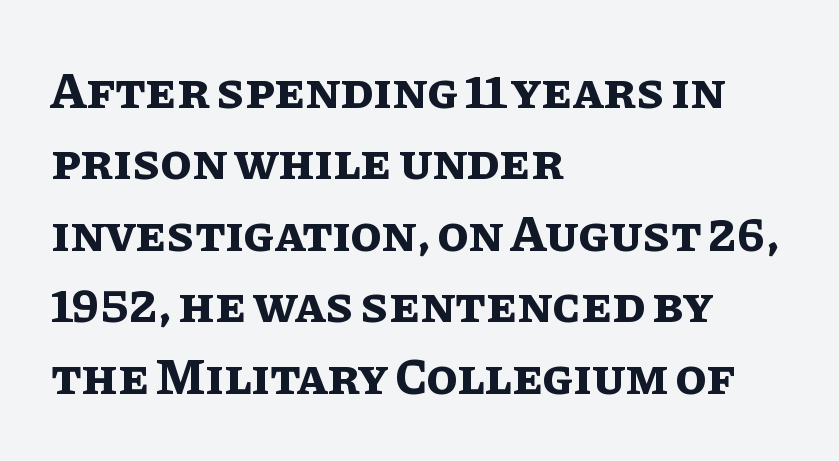
{"italic": "no", "bold": "yes", "weight": "bold", "width": "normal", "stroke_contrast": "low", "x_height": "large", "monospaced": "no", "underline": "no", "align": "left", "line_spacing": "normal", "line_spacing_ratio": 1.4, "letter_spacing": "normal", "letter_spacing_em": 0.0, "glyph_px": 51}
